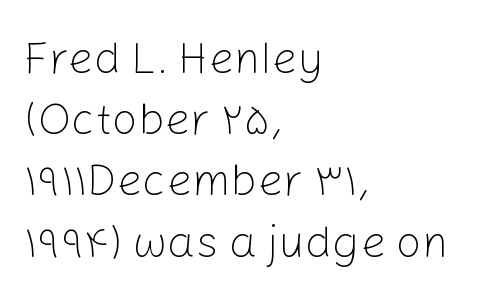
The glyphs in this specimen are sans serif. The line texture is even and compact thanks to regular tracking. Caption: multi-line text, flush left, ragged right. A normal amount of white space separates one row of letters from the next. The typeface has the unassuming heft of standard copy or less.
